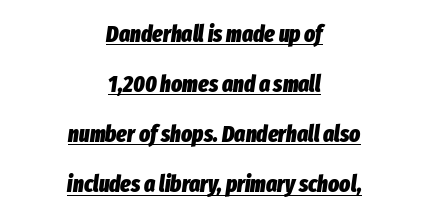
{"italic": "yes", "lean": "right", "slant_degrees": 8, "bold": "yes", "underline": "yes", "align": "center", "line_spacing": "loose", "line_spacing_ratio": 2.18, "letter_spacing": "normal", "letter_spacing_em": 0.0, "glyph_px": 23}
